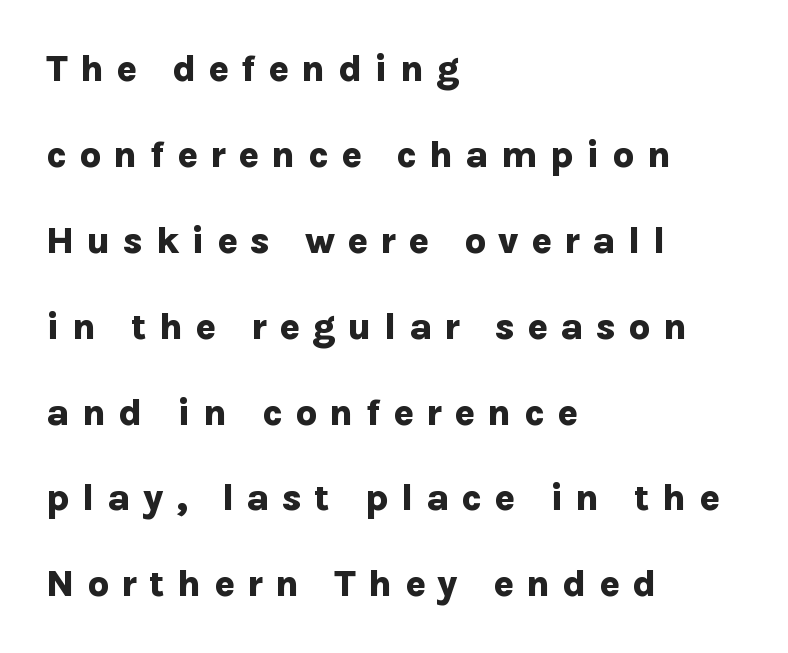
{"serif": "no", "italic": "no", "bold": "yes", "weight": "bold", "width": "normal", "stroke_contrast": "low", "x_height": "medium", "monospaced": "no", "underline": "no", "align": "left", "line_spacing": "loose", "line_spacing_ratio": 2.26, "letter_spacing": "wide", "letter_spacing_em": 0.32, "glyph_px": 38}
